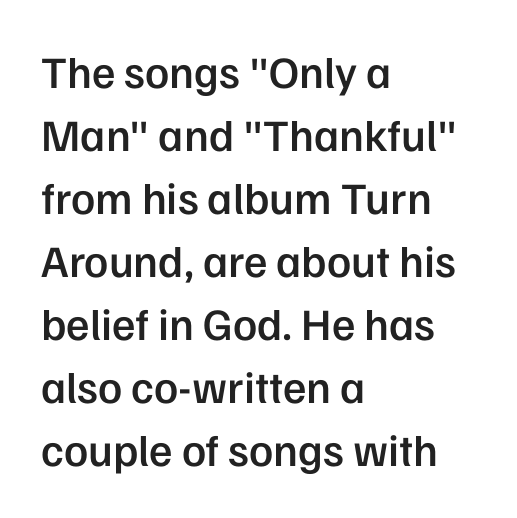
{"serif": "no", "italic": "no", "bold": "semi", "weight": "semibold", "width": "normal", "stroke_contrast": "low", "x_height": "medium", "monospaced": "no", "underline": "no", "align": "left", "line_spacing": "normal", "line_spacing_ratio": 1.4, "letter_spacing": "normal", "letter_spacing_em": 0.0, "glyph_px": 45}
